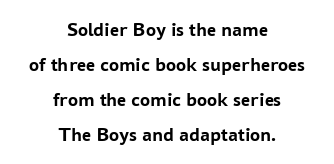
You'd pick this weight for a headline — it's a proper bold. It's the straight-up-and-down kind of type. Nobody touched the tracking dial on this one. Does the copy run flush right? No — it is centered line by line.
